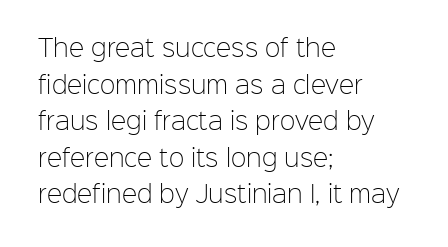
Q: Is the text bold? A: No.
Q: Is the text italic (slanted)? A: No, it is upright.
Q: Is the text underlined? A: No.
Q: How is the paragraph aligned? A: Left-aligned.
Q: Is the spacing between letters normal or unusually wide? A: Normal.
Q: Is the spacing between lines tight, normal or loose? A: Normal.
